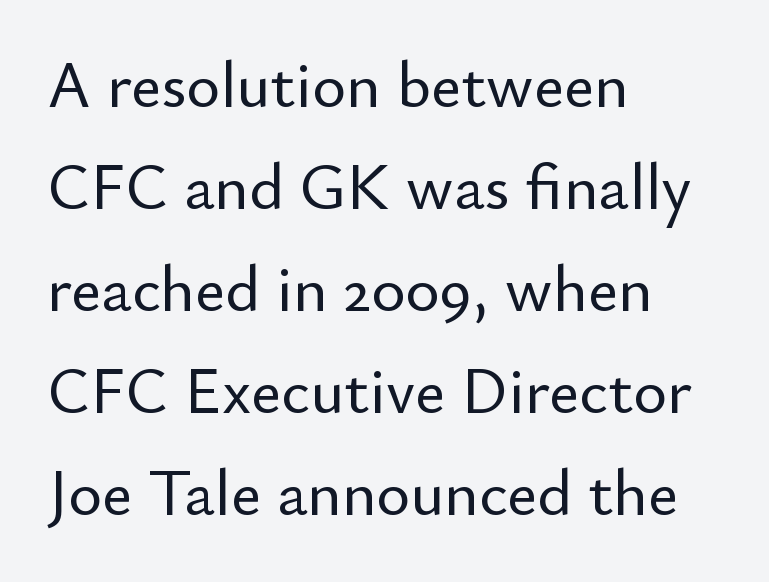
A typesetter would call this proportional, since set widths differ per character. The area under the type is left untouched. Horizontal alignment here is leftward, the default for most running prose. The passage shown stacks its lines at a standard gap.
